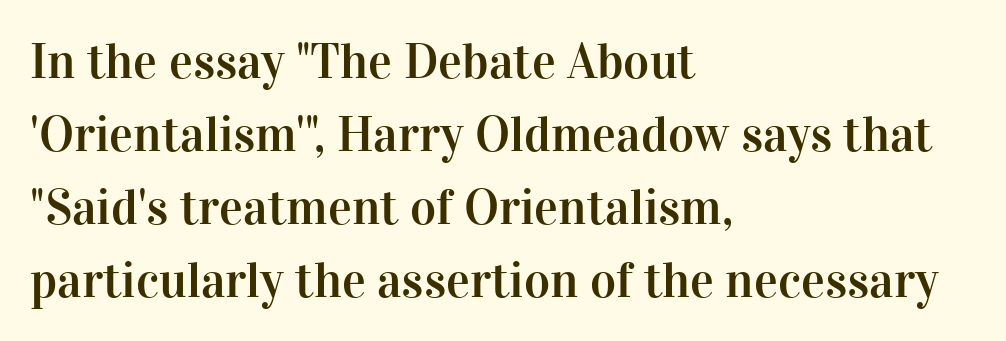
The baseline area is clear. Observe the ordinary spacing: letters are neighbours, not strangers. Each letter keeps its own natural width here, so spacing adapts to shape. The typeface chosen for these lines features serifs. Honestly, the row spacing looks completely unremarkable.
